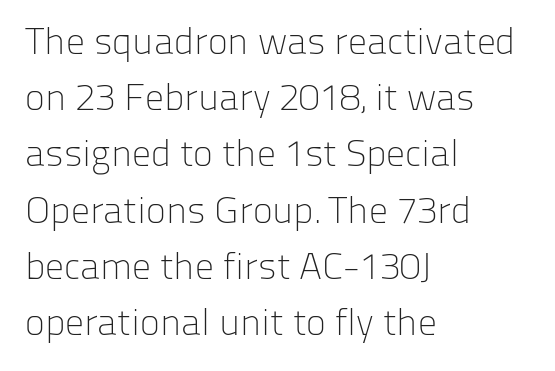
Bold? No — there's no thickening of the strokes. A typesetter would call this proportional, since set widths differ per character. Unmarked baselines from the first word to the last. Line spacing here is normal. Every character sits straight up, as roman type does. The rag falls on the right side of this text block.
